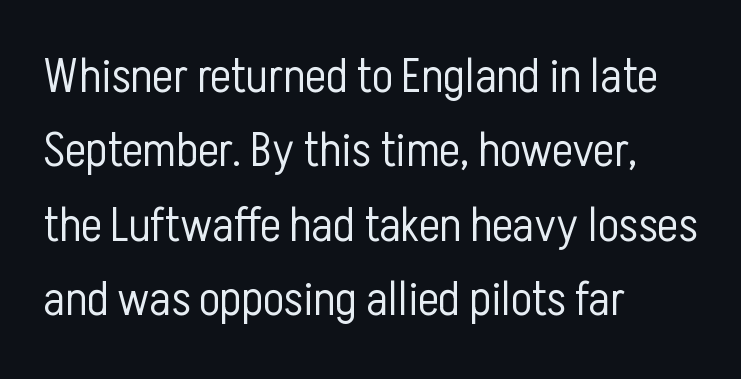
This is the regular roman posture of the typeface. You could not count columns in this text — the font is proportionally spaced. This is sans-serif lettering, the kind often seen on screens and signage. Has an underline been added? It has not. Line spacing here is normal. The letterforms sit shoulder to shoulder at normal distance.
